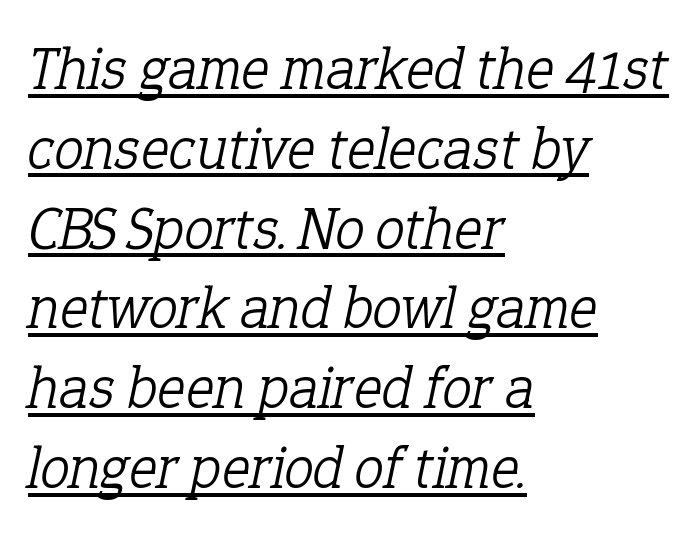
{"serif": "yes", "italic": "yes", "lean": "right", "slant_degrees": 12, "bold": "no", "weight": "light", "width": "normal", "stroke_contrast": "low", "x_height": "medium", "monospaced": "no", "underline": "yes", "align": "left", "line_spacing": "normal", "line_spacing_ratio": 1.33, "letter_spacing": "normal", "letter_spacing_em": 0.0, "glyph_px": 60}
